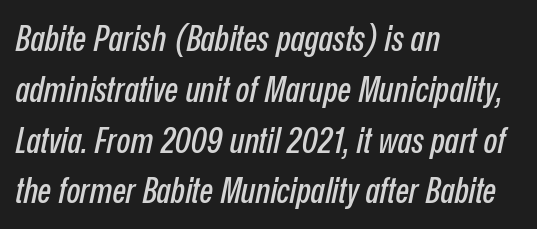
{"italic": "yes", "lean": "right", "slant_degrees": 12, "width": "condensed", "stroke_contrast": "low", "x_height": "medium", "monospaced": "no", "underline": "no", "align": "left", "line_spacing": "normal", "line_spacing_ratio": 1.41, "letter_spacing": "normal", "letter_spacing_em": 0.0, "glyph_px": 36}
